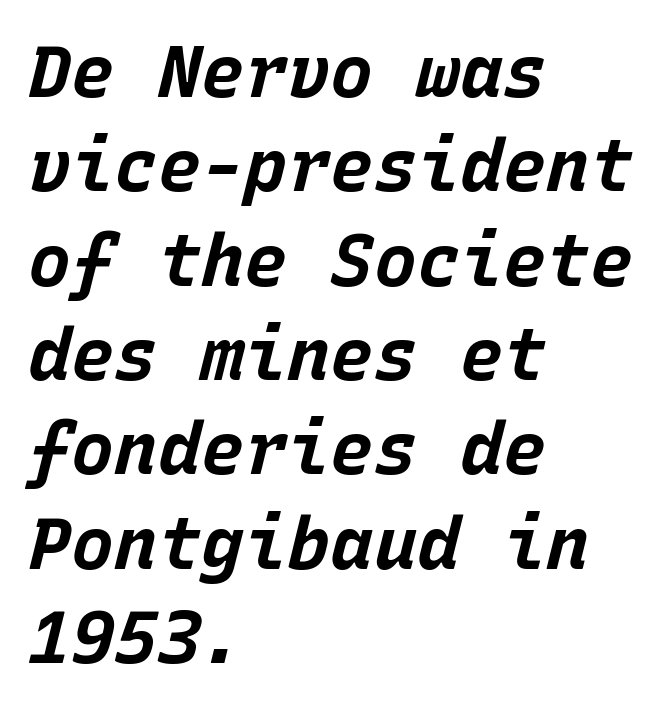
Q: Is the text bold? A: Yes.
Q: Is the text italic (slanted)? A: Yes, it leans right by about 15 degrees.
Q: Is the text underlined? A: No.
Q: How is the paragraph aligned? A: Left-aligned.
Q: Is the spacing between letters normal or unusually wide? A: Normal.
Q: Is the spacing between lines tight, normal or loose? A: Normal.
Q: Width (condensed, normal, or wide)? A: Normal.
Q: Stroke contrast? A: Low.
Q: x-height? A: Large.
Q: Monospaced? A: Yes.
